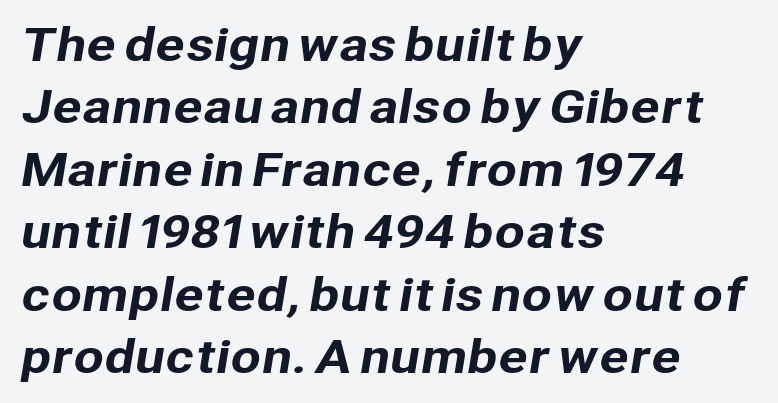
This block has exactly the height ordinary leading produces. Descenders are the only things crossing below the line. The compositor pushed each line to the left boundary. Observe the ordinary spacing: letters are neighbours, not strangers. This sample has the flowing, uneven cadence of proportional lettering.
